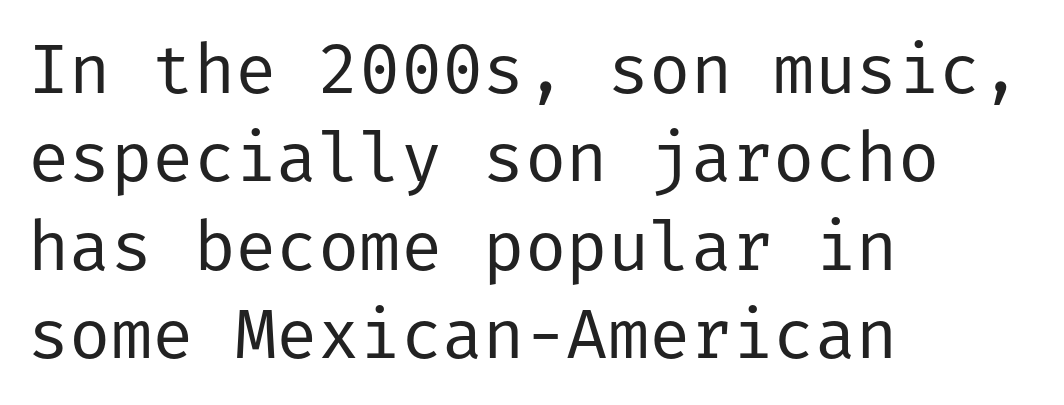
The image shows 69 px regular-weight sans-serif type, upright; set left-aligned, normal line spacing (1.28x), normal letter spacing, not underlined; low stroke contrast and a medium x-height.
